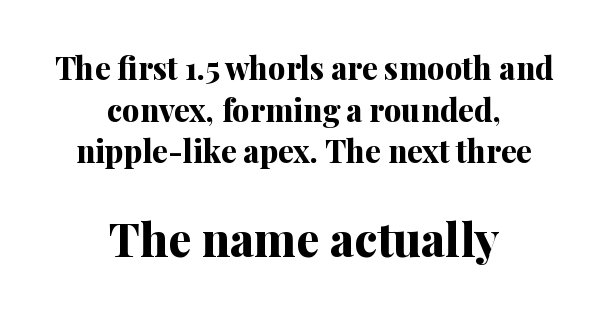
The image shows 46 px bold serif type, upright; set centered, normal line spacing (1.34x), normal letter spacing, not underlined; the second (bottom) block is 1.48x larger; medium stroke contrast and a medium x-height.
